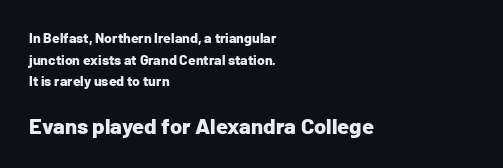
Q: Is the text bold? A: Yes.
Q: Is the text italic (slanted)? A: No, it is upright.
Q: Is the text underlined? A: No.
Q: How is the paragraph aligned? A: Left-aligned.
Q: Is the spacing between letters normal or unusually wide? A: Normal.
Q: Is the spacing between lines tight, normal or loose? A: Normal.
Q: Which block of text is set in a larger size, the first (top) or the second (bottom)? A: The second (bottom) one.
